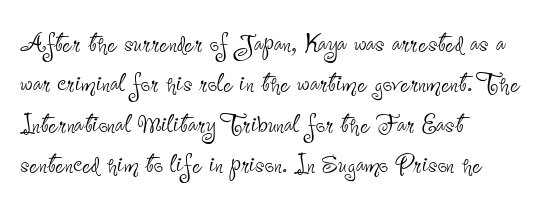
{"serif": "no", "bold": "no", "weight": "thin", "width": "condensed", "stroke_contrast": "low", "x_height": "small", "monospaced": "no", "underline": "no", "align": "left", "line_spacing_ratio": 1.22, "letter_spacing": "normal", "letter_spacing_em": 0.0, "glyph_px": 33}
